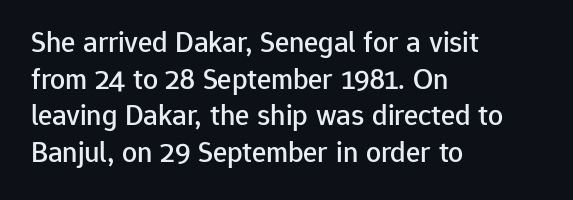
The image shows 30 px sans-serif type, upright; set left-aligned, line spacing 1.22x, normal letter spacing, not underlined; low stroke contrast and a medium x-height.
